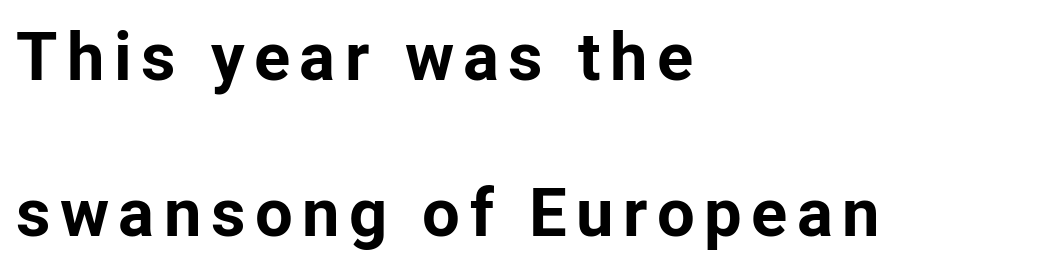
{"serif": "no", "italic": "no", "bold": "yes", "weight": "bold", "width": "normal", "stroke_contrast": "low", "x_height": "medium", "monospaced": "no", "underline": "no", "align": "left", "line_spacing": "loose", "line_spacing_ratio": 2.33, "glyph_px": 67}
